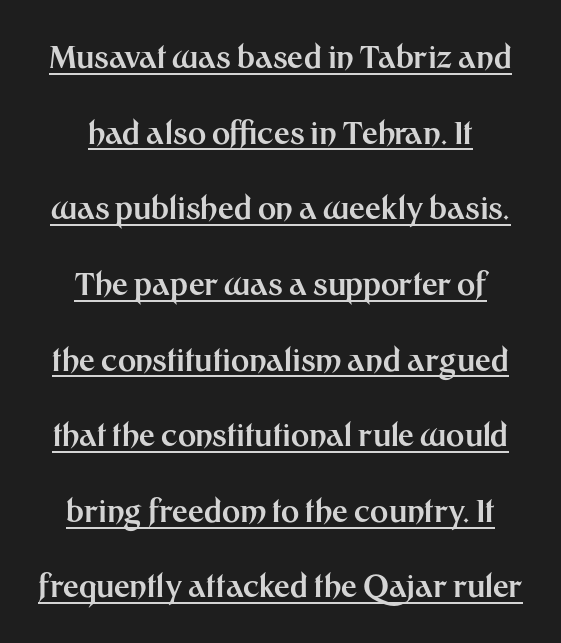
The image shows 31 px bold sans-serif type, upright; set centered, loose line spacing (2.44x), normal letter spacing, underlined; medium stroke contrast and a medium x-height.
